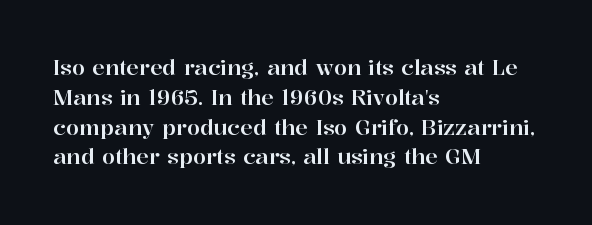
Which margin do the lines hug? The left one — the right edge is uneven. The letters stand upright; this is a roman face. Any mark beneath the type? The region is blank. The space between consecutive lines is moderate. No extra tracking has been applied to these lines.
